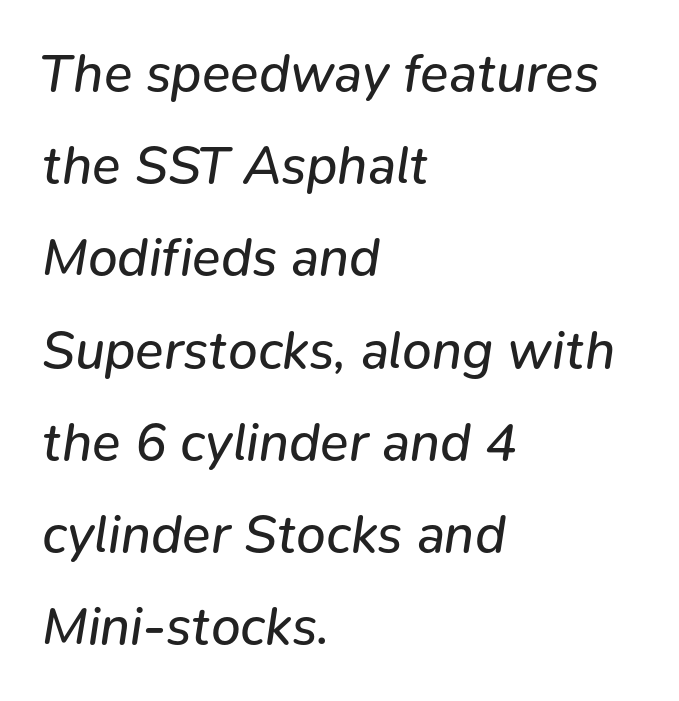
These lines keep a tight, regular rhythm from letter to letter. The rag falls on the right side of this text block. In terms of posture, this sample is oblique. Proportional: the letters do not fall into vertical columns. Weight: regular or lighter.
